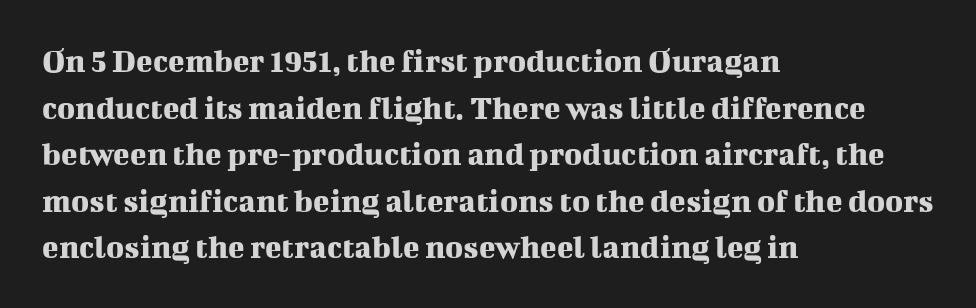
The gap between lines stays unmarked. Note the varied advance widths — an 'i' is clearly narrower than an 'm'. Yep, those are serifs on the letters. A classic flush-left, rag-right setting is used for this passage. Rows of type keep a routine distance in the vertical direction. The axis of the letterforms is exactly vertical.
